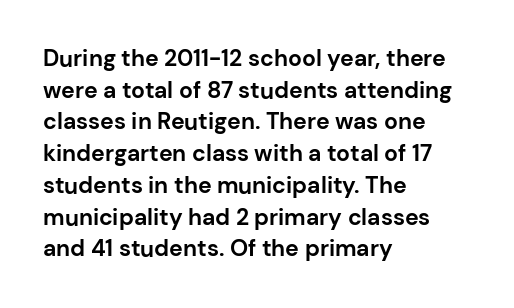
Q: Is the text bold? A: Yes.
Q: Is the text italic (slanted)? A: No, it is upright.
Q: Is the text underlined? A: No.
Q: How is the paragraph aligned? A: Left-aligned.
Q: Is the spacing between letters normal or unusually wide? A: Normal.
Q: Is the spacing between lines tight, normal or loose? A: Normal.
